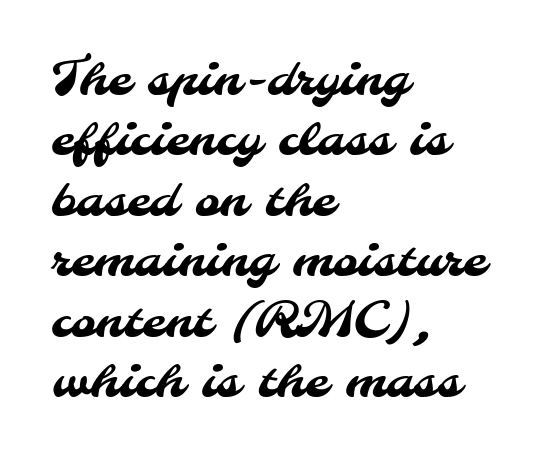
The image shows 48 px sans-serif type; set left-aligned, normal line spacing (1.26x), normal letter spacing, not underlined; medium stroke contrast and a small x-height.
